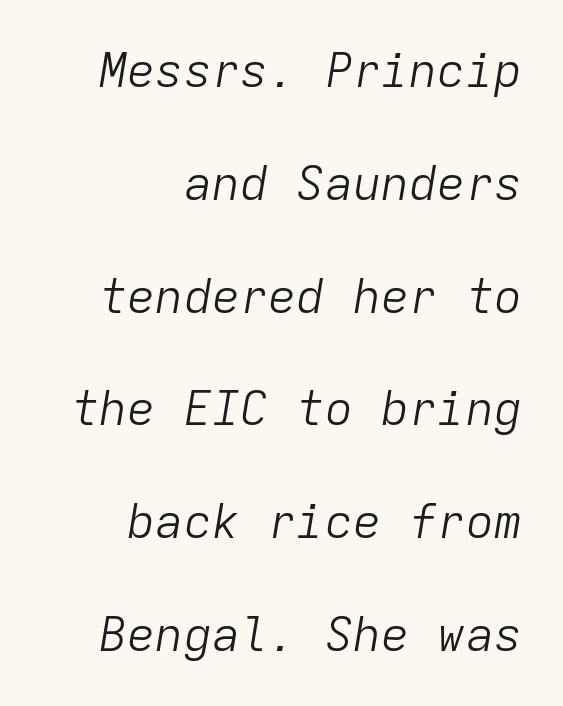
{"italic": "yes", "lean": "right", "slant_degrees": 9, "bold": "no", "weight": "light", "width": "normal", "stroke_contrast": "low", "x_height": "medium", "monospaced": "yes", "underline": "no", "align": "right", "line_spacing": "loose", "line_spacing_ratio": 2.4, "letter_spacing": "normal", "letter_spacing_em": 0.0, "glyph_px": 47}
